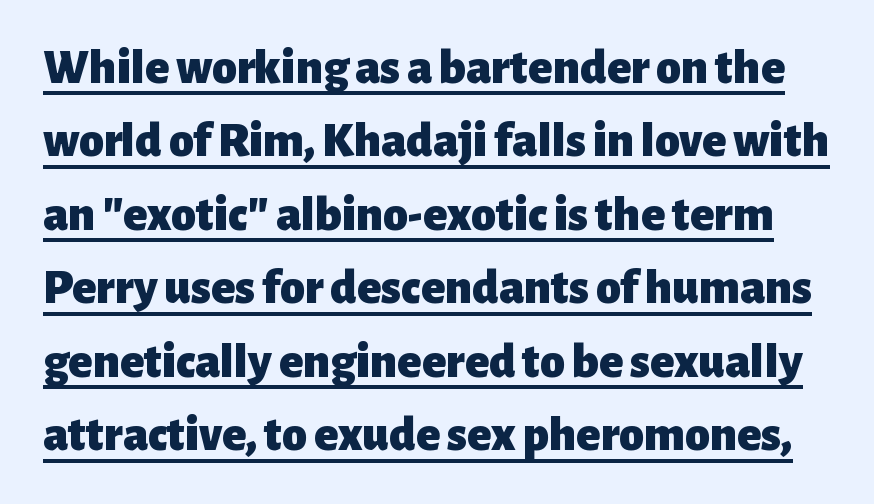
The image shows 50 px heavy sans-serif type, upright; set normal line spacing (1.47x), normal letter spacing, underlined; low stroke contrast and a medium x-height.
